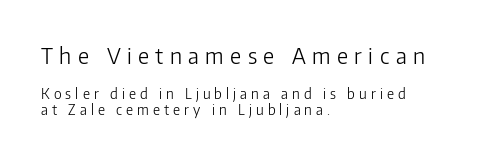
Q: Is the text bold? A: No.
Q: Is the text italic (slanted)? A: No, it is upright.
Q: Is the text underlined? A: No.
Q: How is the paragraph aligned? A: Left-aligned.
Q: Is the spacing between letters normal or unusually wide? A: Unusually wide.
Q: Is the spacing between lines tight, normal or loose? A: Tight.
Q: Which block of text is set in a larger size, the first (top) or the second (bottom)? A: The first (top) one.
